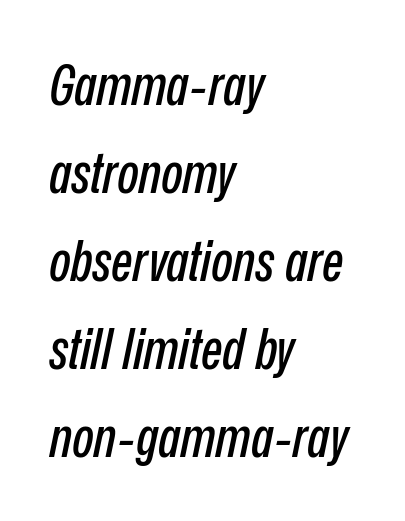
The image shows 56 px condensed type, italic (leaning right); set left-aligned, normal line spacing (1.57x), normal letter spacing, not underlined; low stroke contrast and a medium x-height.
